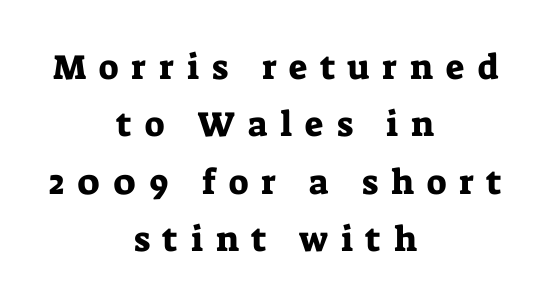
Q: Is the text italic (slanted)? A: No, it is upright.
Q: Is the typeface a serif or a sans-serif typeface? A: Serif.
Q: Is the text underlined? A: No.
Q: How is the paragraph aligned? A: Centered.
Q: Is the spacing between letters normal or unusually wide? A: Unusually wide.
Q: Is the spacing between lines tight, normal or loose? A: Normal.
Q: Width (condensed, normal, or wide)? A: Normal.
Q: Stroke contrast? A: Low.
Q: x-height? A: Medium.
Q: Monospaced? A: No.
